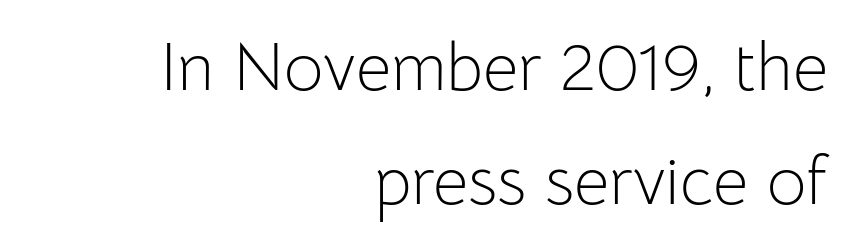
{"serif": "no", "italic": "no", "bold": "no", "weight": "light", "width": "normal", "stroke_contrast": "low", "x_height": "medium", "monospaced": "no", "underline": "no", "align": "right", "line_spacing": "normal", "line_spacing_ratio": 1.67, "letter_spacing": "normal", "letter_spacing_em": 0.0, "glyph_px": 68}
